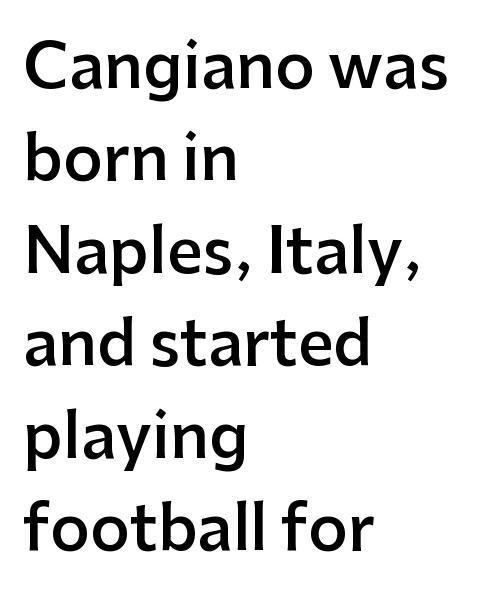
Q: Is the text bold? A: Semi-bold.
Q: Is the text italic (slanted)? A: No, it is upright.
Q: Is the typeface a serif or a sans-serif typeface? A: Sans-serif.
Q: Is the text underlined? A: No.
Q: How is the paragraph aligned? A: Left-aligned.
Q: Is the spacing between letters normal or unusually wide? A: Normal.
Q: Is the spacing between lines tight, normal or loose? A: Normal.
Q: Width (condensed, normal, or wide)? A: Normal.
Q: Stroke contrast? A: Low.
Q: x-height? A: Medium.
Q: Monospaced? A: No.
